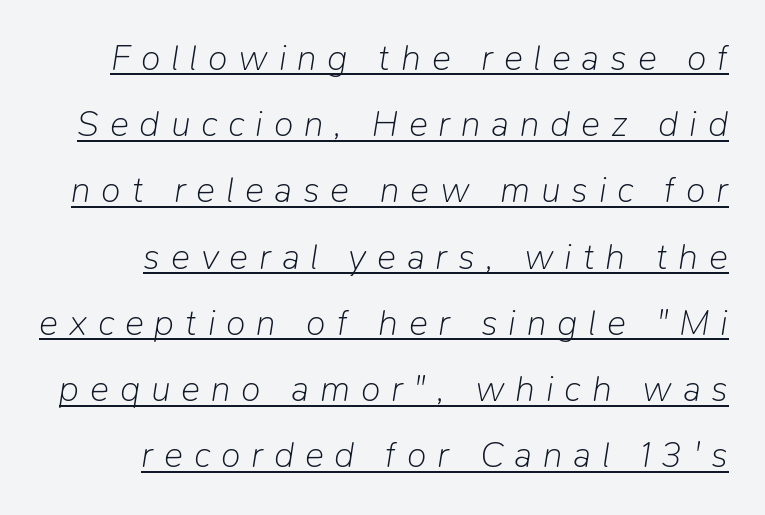
{"italic": "yes", "lean": "right", "slant_degrees": 9, "bold": "no", "weight": "light", "width": "normal", "stroke_contrast": "low", "x_height": "medium", "monospaced": "no", "underline": "yes", "align": "right", "line_spacing_ratio": 1.84, "letter_spacing": "wide", "letter_spacing_em": 0.3, "glyph_px": 36}
